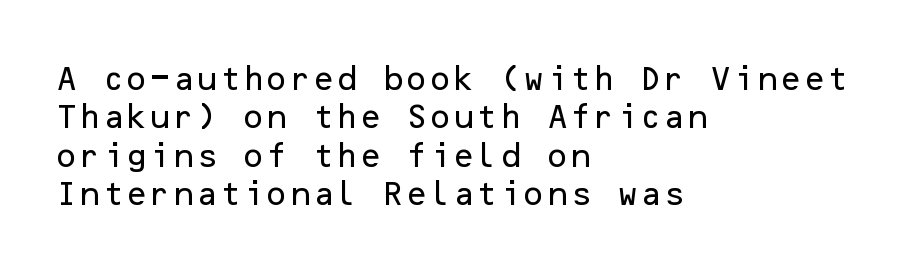
Compared with typical paragraphs, the rows here are spaced about the same. Posture: straight, roman, zero tilt. Inter-character spacing is left at the font's built-in metrics. The space beneath each line is pristine and unruled. The compositor pushed each line to the left boundary.
